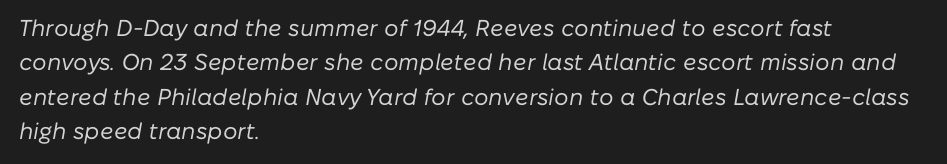
The image shows 23 px text type, italic (leaning right); set left-aligned, normal line spacing (1.5x), normal letter spacing, not underlined.
